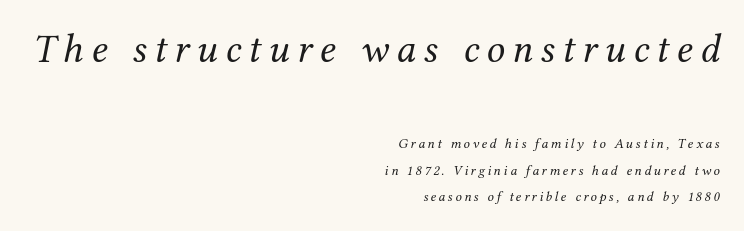
Q: Is the text bold? A: No.
Q: Is the text italic (slanted)? A: Yes, it leans right by about 12 degrees.
Q: Is the typeface a serif or a sans-serif typeface? A: Serif.
Q: Is the text underlined? A: No.
Q: How is the paragraph aligned? A: Right-aligned.
Q: Which block of text is set in a larger size, the first (top) or the second (bottom)? A: The first (top) one.
Q: Width (condensed, normal, or wide)? A: Normal.
Q: Stroke contrast? A: Medium.
Q: x-height? A: Medium.
Q: Monospaced? A: No.
